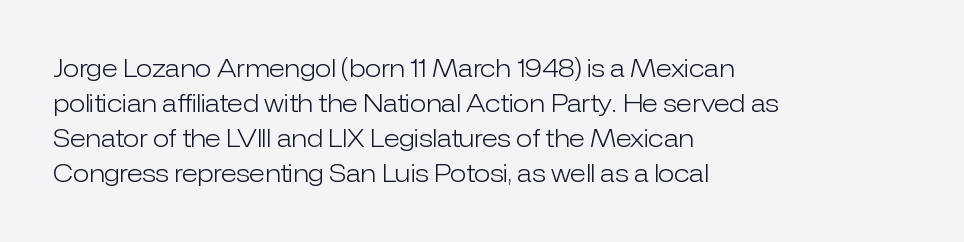
{"italic": "no", "bold": "no", "underline": "no", "align": "left", "line_spacing": "normal", "line_spacing_ratio": 1.46, "letter_spacing": "normal", "letter_spacing_em": 0.0, "glyph_px": 24}
